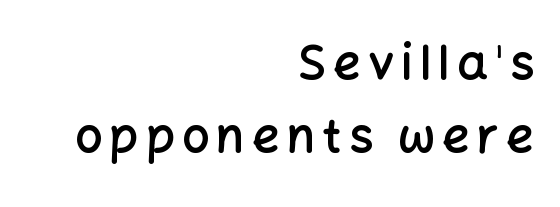
This sample has the flowing, uneven cadence of proportional lettering. This is roman type, the default non-slanted kind. The rows are spaced the way most documents space them. The specimen omits any rule beneath the text block's lines.
